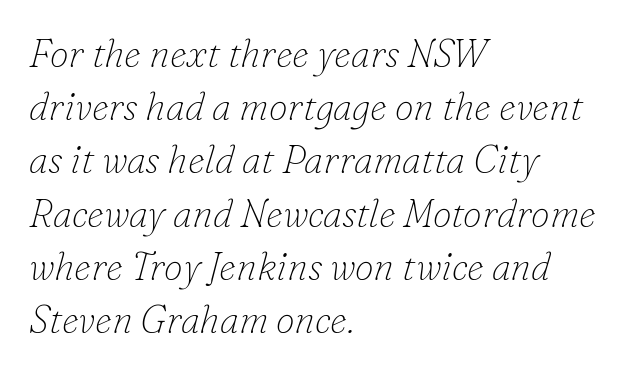
{"serif": "yes", "italic": "yes", "lean": "right", "slant_degrees": 16, "bold": "no", "weight": "thin", "width": "normal", "stroke_contrast": "low", "x_height": "small", "monospaced": "no", "underline": "no", "align": "left", "line_spacing": "normal", "line_spacing_ratio": 1.4, "letter_spacing": "normal", "letter_spacing_em": 0.0, "glyph_px": 38}
